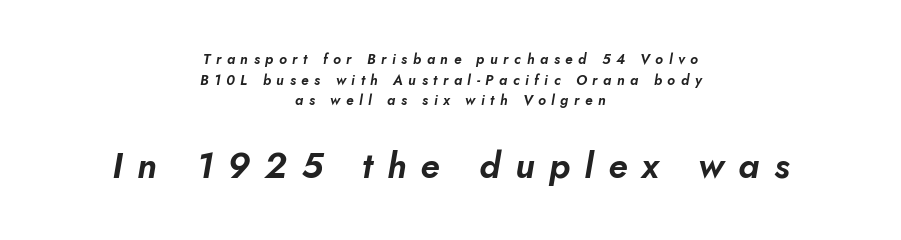
Q: Is the text italic (slanted)? A: Yes, it leans right by about 10 degrees.
Q: Is the text underlined? A: No.
Q: How is the paragraph aligned? A: Centered.
Q: Is the spacing between letters normal or unusually wide? A: Unusually wide.
Q: Is the spacing between lines tight, normal or loose? A: Normal.
Q: Which block of text is set in a larger size, the first (top) or the second (bottom)? A: The second (bottom) one.
Q: Width (condensed, normal, or wide)? A: Normal.
Q: Stroke contrast? A: Low.
Q: x-height? A: Small.
Q: Monospaced? A: No.
